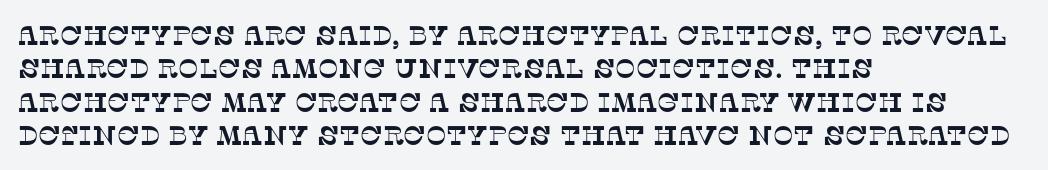
The glyphs are unaccompanied by any horizontal stroke below them. Spacing between characters is what you'd get straight out of the box. Horizontal alignment here is leftward, the default for most running prose.
